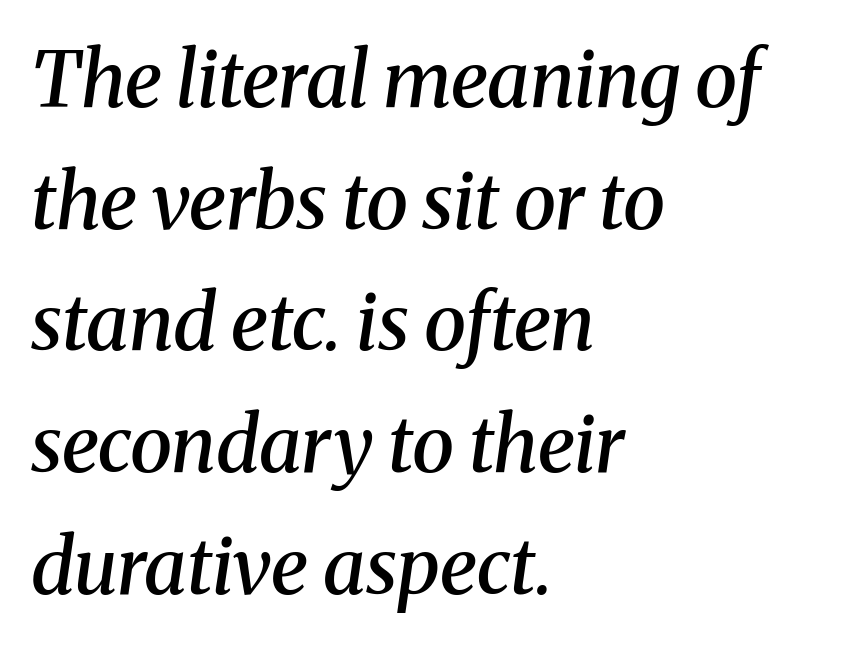
The image shows 77 px semibold serif type, italic (leaning right); set left-aligned, normal line spacing (1.58x), normal letter spacing, not underlined; medium stroke contrast and a medium x-height.
